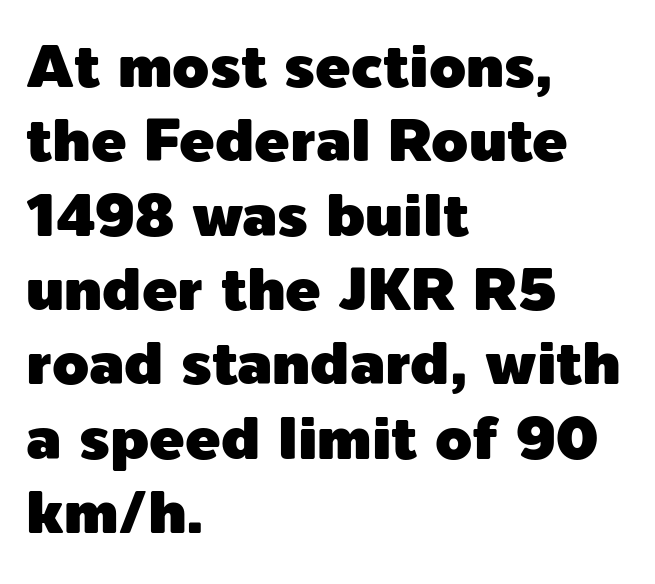
Q: Is the text italic (slanted)? A: No, it is upright.
Q: Is the typeface a serif or a sans-serif typeface? A: Sans-serif.
Q: Is the text underlined? A: No.
Q: How is the paragraph aligned? A: Left-aligned.
Q: Is the spacing between letters normal or unusually wide? A: Normal.
Q: Is the spacing between lines tight, normal or loose? A: Normal.
Q: Width (condensed, normal, or wide)? A: Normal.
Q: x-height? A: Medium.
Q: Monospaced? A: No.
